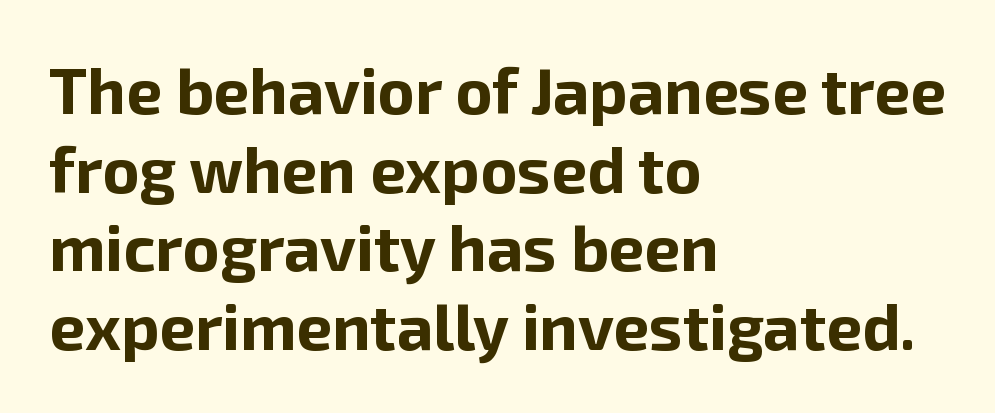
{"serif": "no", "italic": "no", "bold": "yes", "weight": "bold", "width": "normal", "stroke_contrast": "low", "x_height": "medium", "monospaced": "no", "underline": "no", "align": "left", "line_spacing_ratio": 1.23, "letter_spacing": "normal", "letter_spacing_em": 0.0, "glyph_px": 64}
